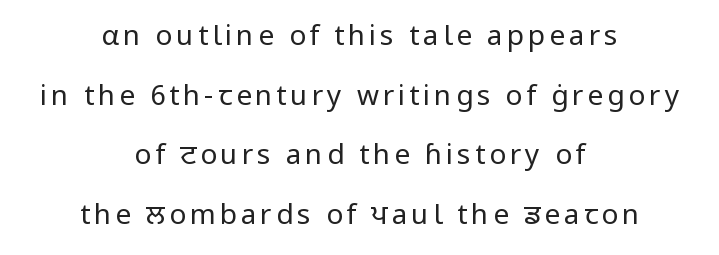
Q: Is the text bold? A: No.
Q: Is the text italic (slanted)? A: No, it is upright.
Q: Is the typeface a serif or a sans-serif typeface? A: Sans-serif.
Q: Is the text underlined? A: No.
Q: How is the paragraph aligned? A: Centered.
Q: Is the spacing between lines tight, normal or loose? A: Loose.
Q: Width (condensed, normal, or wide)? A: Normal.
Q: Stroke contrast? A: Low.
Q: x-height? A: Medium.
Q: Monospaced? A: No.
